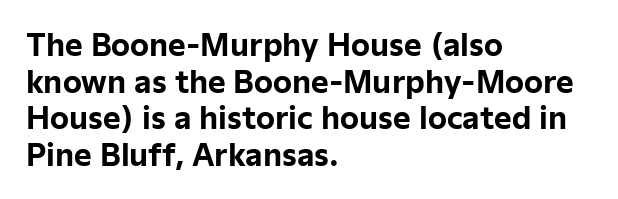
Q: Is the text bold? A: Yes.
Q: Is the text italic (slanted)? A: No, it is upright.
Q: Is the typeface a serif or a sans-serif typeface? A: Sans-serif.
Q: Is the text underlined? A: No.
Q: How is the paragraph aligned? A: Left-aligned.
Q: Is the spacing between letters normal or unusually wide? A: Normal.
Q: Width (condensed, normal, or wide)? A: Normal.
Q: Stroke contrast? A: Low.
Q: x-height? A: Medium.
Q: Monospaced? A: No.
